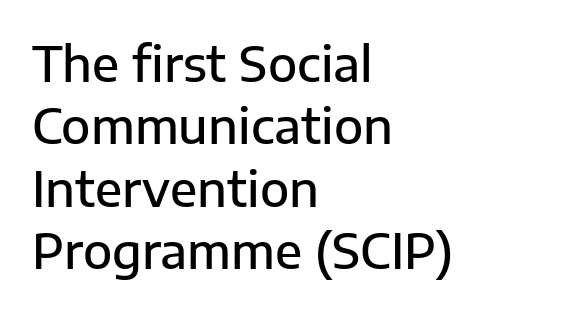
Q: Is the text bold? A: Semi-bold.
Q: Is the text italic (slanted)? A: No, it is upright.
Q: Is the typeface a serif or a sans-serif typeface? A: Sans-serif.
Q: Is the text underlined? A: No.
Q: How is the paragraph aligned? A: Left-aligned.
Q: Is the spacing between letters normal or unusually wide? A: Normal.
Q: Is the spacing between lines tight, normal or loose? A: Normal.
Q: Width (condensed, normal, or wide)? A: Normal.
Q: Stroke contrast? A: Low.
Q: x-height? A: Medium.
Q: Monospaced? A: No.
